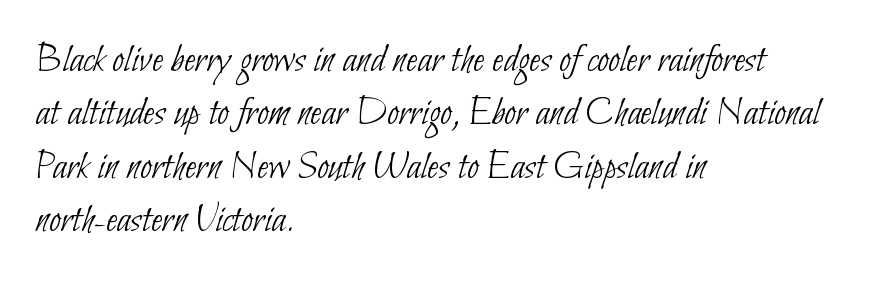
{"serif": "no", "bold": "no", "weight": "thin", "width": "condensed", "stroke_contrast": "low", "x_height": "small", "monospaced": "no", "underline": "no", "align": "left", "line_spacing": "normal", "line_spacing_ratio": 1.27, "letter_spacing": "normal", "letter_spacing_em": 0.0, "glyph_px": 42}
